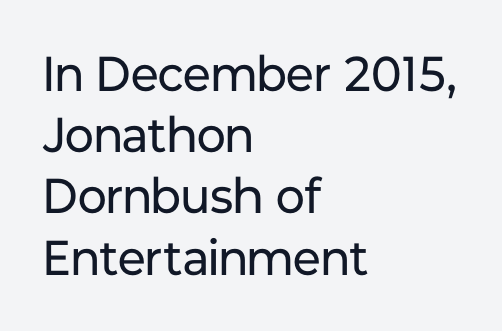
Q: Is the text bold? A: No.
Q: Is the text italic (slanted)? A: No, it is upright.
Q: Is the typeface a serif or a sans-serif typeface? A: Sans-serif.
Q: Is the text underlined? A: No.
Q: How is the paragraph aligned? A: Left-aligned.
Q: Is the spacing between letters normal or unusually wide? A: Normal.
Q: Is the spacing between lines tight, normal or loose? A: Normal.
Q: Width (condensed, normal, or wide)? A: Normal.
Q: Stroke contrast? A: Low.
Q: x-height? A: Medium.
Q: Monospaced? A: No.
